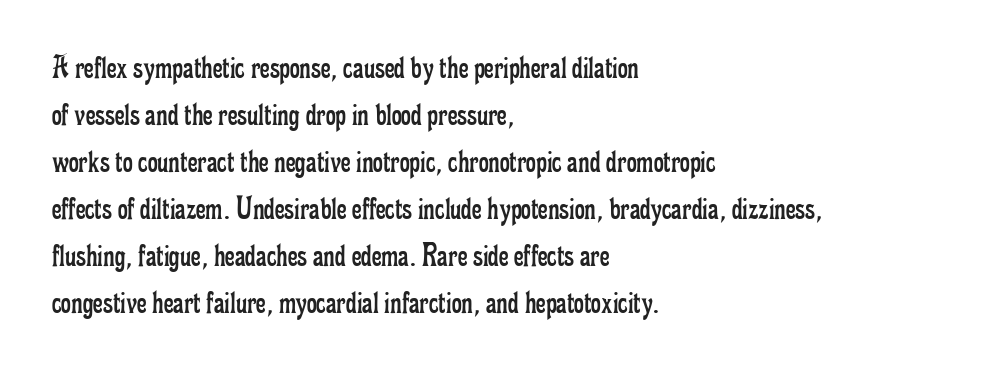
Q: Is the text bold? A: No.
Q: Is the text italic (slanted)? A: No, it is upright.
Q: Is the typeface a serif or a sans-serif typeface? A: Serif.
Q: Is the text underlined? A: No.
Q: How is the paragraph aligned? A: Left-aligned.
Q: Is the spacing between letters normal or unusually wide? A: Normal.
Q: Is the spacing between lines tight, normal or loose? A: Normal.
Q: Width (condensed, normal, or wide)? A: Condensed.
Q: Stroke contrast? A: Low.
Q: x-height? A: Small.
Q: Monospaced? A: No.
